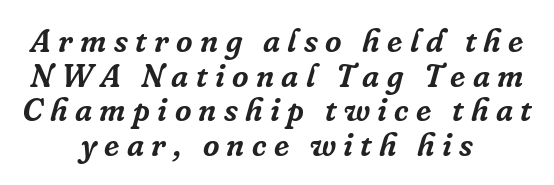
The image shows 32 px serif type, italic (leaning right); set centered, tight line spacing (1.08x), unusually wide letter spacing (+0.23 em), not underlined; low stroke contrast and a medium x-height.
